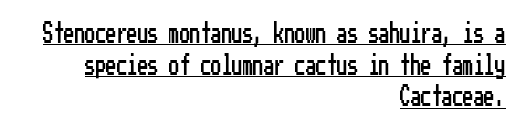
The image shows 21 px text type, upright; set right-aligned, normal line spacing (1.51x), normal letter spacing, underlined.
